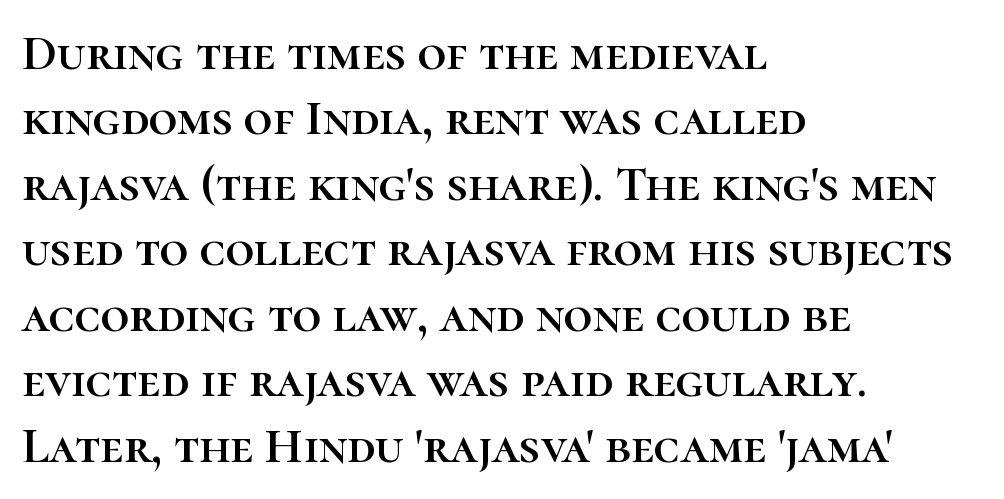
Q: Is the text italic (slanted)? A: No, it is upright.
Q: Is the text underlined? A: No.
Q: How is the paragraph aligned? A: Left-aligned.
Q: Is the spacing between letters normal or unusually wide? A: Normal.
Q: Is the spacing between lines tight, normal or loose? A: Normal.
Q: Width (condensed, normal, or wide)? A: Normal.
Q: Stroke contrast? A: High.
Q: x-height? A: Medium.
Q: Monospaced? A: No.
